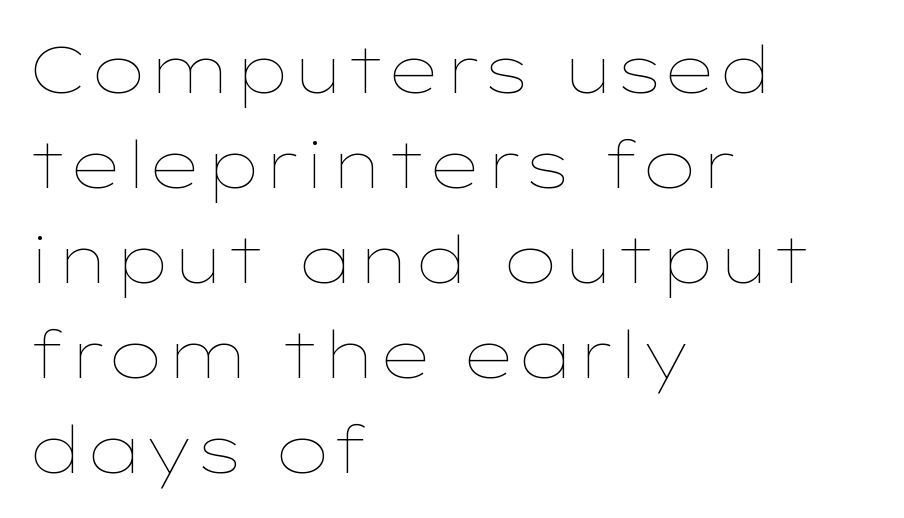
Q: Is the text bold? A: No.
Q: Is the text italic (slanted)? A: No, it is upright.
Q: Is the text underlined? A: No.
Q: How is the paragraph aligned? A: Left-aligned.
Q: Is the spacing between letters normal or unusually wide? A: Normal.
Q: Is the spacing between lines tight, normal or loose? A: Normal.
Q: Width (condensed, normal, or wide)? A: Wide.
Q: Stroke contrast? A: Low.
Q: x-height? A: Medium.
Q: Monospaced? A: No.
